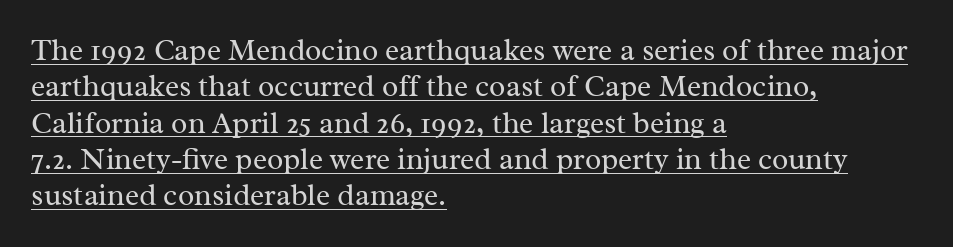
Q: Is the text bold? A: No.
Q: Is the text italic (slanted)? A: No, it is upright.
Q: Is the typeface a serif or a sans-serif typeface? A: Serif.
Q: Is the text underlined? A: Yes.
Q: How is the paragraph aligned? A: Left-aligned.
Q: Is the spacing between letters normal or unusually wide? A: Normal.
Q: Width (condensed, normal, or wide)? A: Normal.
Q: Stroke contrast? A: Medium.
Q: x-height? A: Medium.
Q: Monospaced? A: No.
